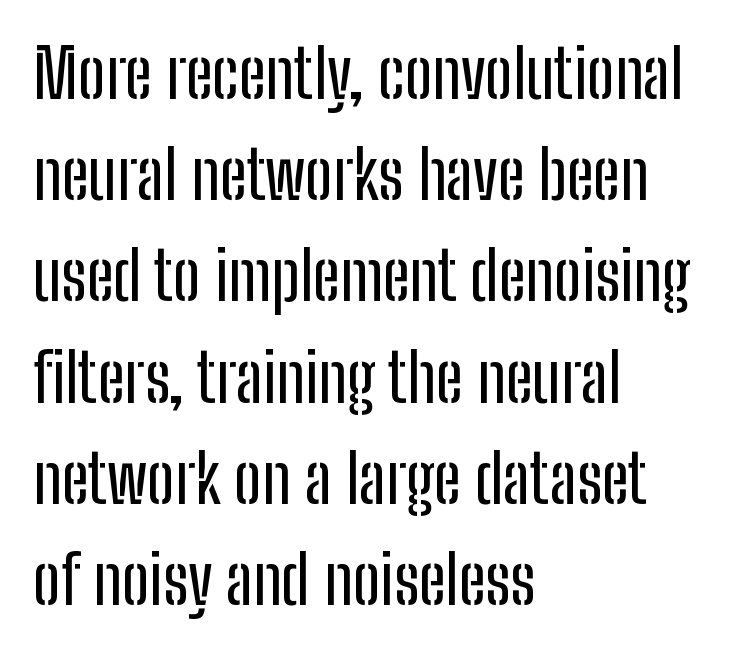
The image shows 67 px condensed sans-serif type, upright; set left-aligned, normal line spacing (1.51x), normal letter spacing, not underlined; low stroke contrast and a medium x-height.
